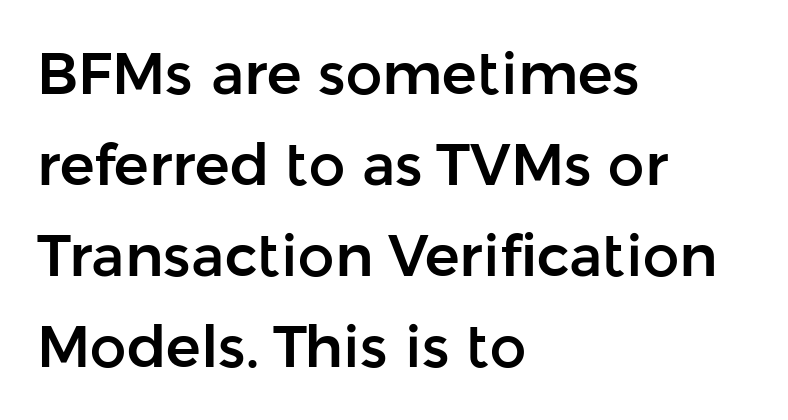
Q: Is the text italic (slanted)? A: No, it is upright.
Q: Is the typeface a serif or a sans-serif typeface? A: Sans-serif.
Q: Is the text underlined? A: No.
Q: How is the paragraph aligned? A: Left-aligned.
Q: Is the spacing between letters normal or unusually wide? A: Normal.
Q: Is the spacing between lines tight, normal or loose? A: Normal.
Q: Width (condensed, normal, or wide)? A: Normal.
Q: Stroke contrast? A: Low.
Q: x-height? A: Medium.
Q: Monospaced? A: No.
